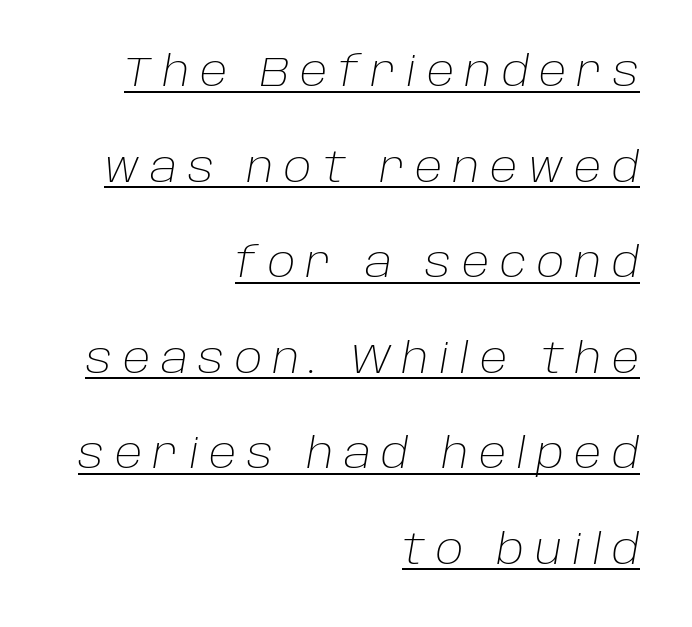
Words appear elongated and porous because spacing is wide. Is this a fixed-width face? No — the glyphs have proportional, varying widths. Loosely led — the rows are spread out. The text carries the slant typical of an italic or oblique font.
